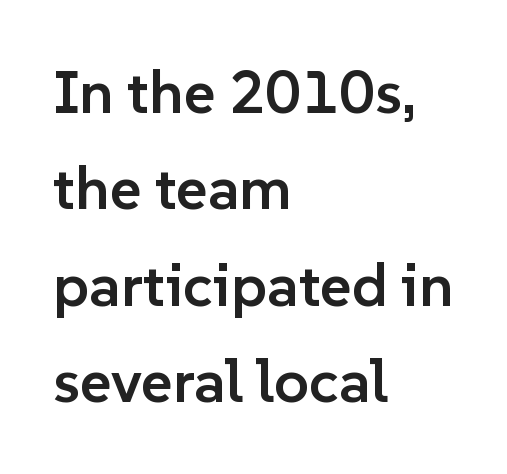
Q: Is the text bold? A: Semi-bold.
Q: Is the text italic (slanted)? A: No, it is upright.
Q: Is the typeface a serif or a sans-serif typeface? A: Sans-serif.
Q: Is the text underlined? A: No.
Q: How is the paragraph aligned? A: Left-aligned.
Q: Is the spacing between letters normal or unusually wide? A: Normal.
Q: Is the spacing between lines tight, normal or loose? A: Normal.
Q: Width (condensed, normal, or wide)? A: Normal.
Q: Stroke contrast? A: Low.
Q: x-height? A: Medium.
Q: Monospaced? A: No.
